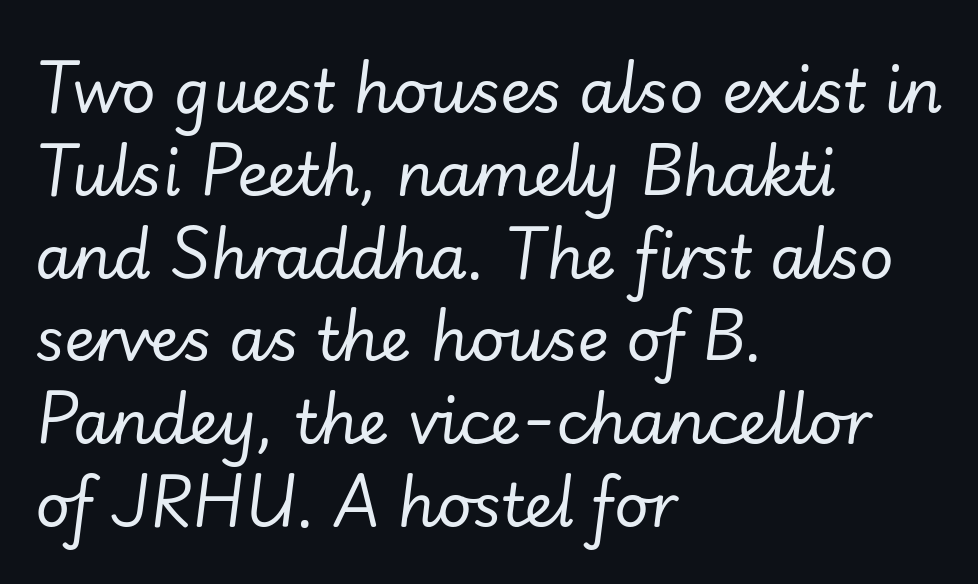
{"italic": "yes", "lean": "right", "slant_degrees": 7, "bold": "no", "weight": "regular", "width": "normal", "stroke_contrast": "low", "x_height": "small", "monospaced": "no", "underline": "no", "align": "left", "line_spacing": "normal", "line_spacing_ratio": 1.38, "letter_spacing": "normal", "letter_spacing_em": 0.0, "glyph_px": 60}
